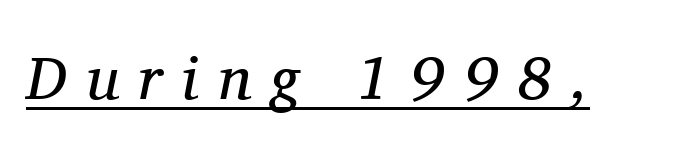
Q: Is the text bold? A: No.
Q: Is the text italic (slanted)? A: Yes, it leans right by about 11 degrees.
Q: Is the typeface a serif or a sans-serif typeface? A: Serif.
Q: Is the text underlined? A: Yes.
Q: Is the spacing between letters normal or unusually wide? A: Unusually wide.
Q: Width (condensed, normal, or wide)? A: Normal.
Q: Stroke contrast? A: Medium.
Q: x-height? A: Medium.
Q: Monospaced? A: No.
